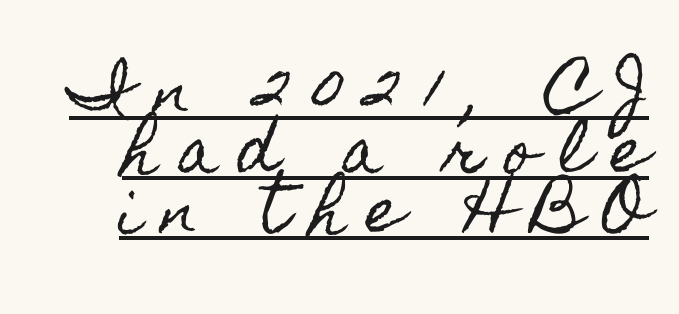
Q: Is the text italic (slanted)? A: Yes.
Q: Is the text underlined? A: Yes.
Q: Is the spacing between letters normal or unusually wide? A: Unusually wide.
Q: Is the spacing between lines tight, normal or loose? A: Tight.
Q: Width (condensed, normal, or wide)? A: Condensed.
Q: x-height? A: Small.
Q: Monospaced? A: No.
